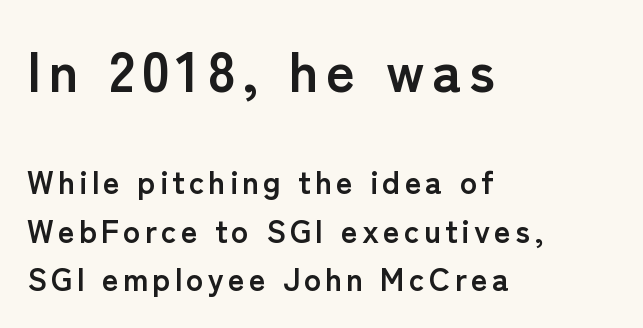
{"serif": "no", "italic": "no", "bold": "yes", "weight": "semibold", "width": "normal", "stroke_contrast": "low", "x_height": "medium", "monospaced": "no", "underline": "no", "align": "left", "line_spacing": "normal", "line_spacing_ratio": 1.51, "larger_block": "first", "size_ratio": 1.75, "glyph_px": 56}
